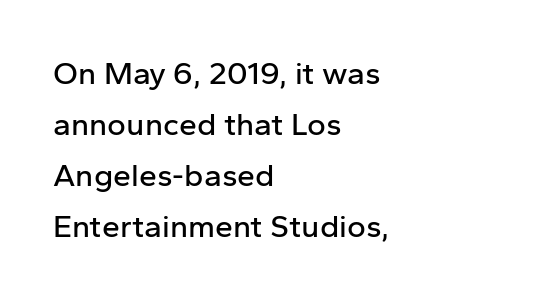
The image shows 32 px sans-serif type, upright; set left-aligned, normal line spacing (1.59x), normal letter spacing, not underlined; low stroke contrast and a medium x-height.
